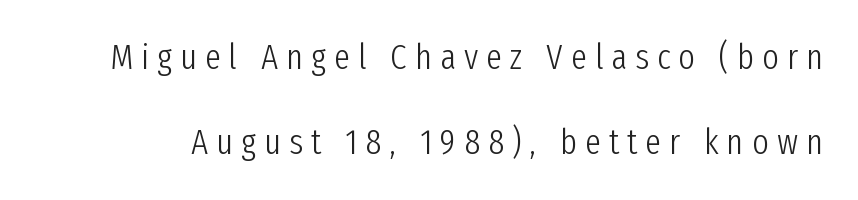
The font family rendered here belongs to the sans-serif group. Varying glyph widths throughout — classic text-font behaviour. A bare baseline throughout the passage. Designer's note — italics off, roman on. Notice the wide empty band between every row — that's loose leading.
